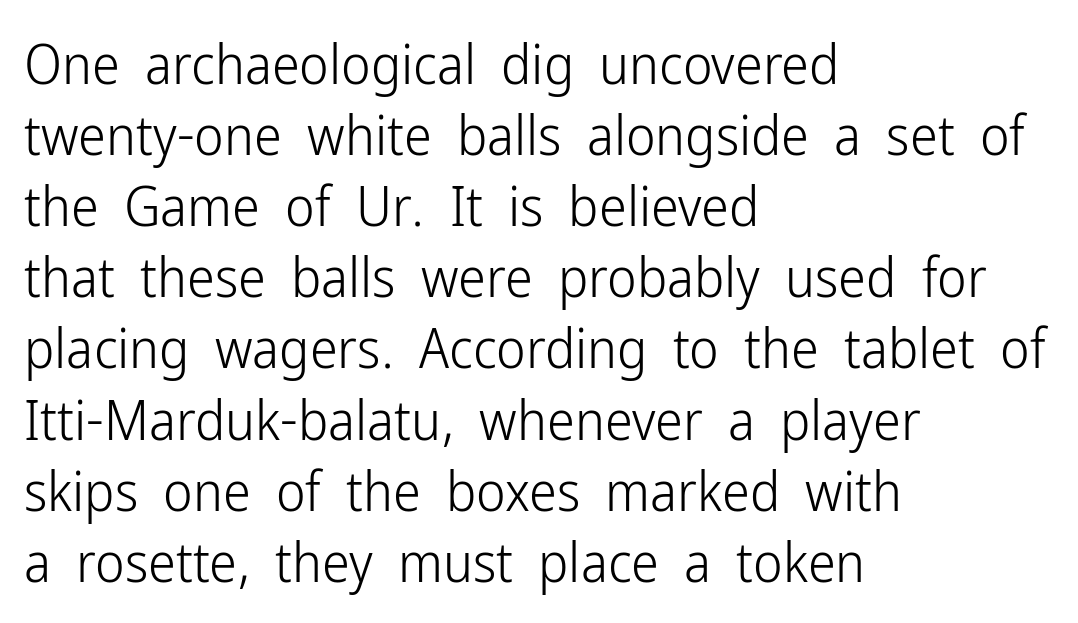
{"serif": "no", "italic": "no", "bold": "no", "weight": "light", "width": "condensed", "stroke_contrast": "low", "x_height": "medium", "monospaced": "no", "underline": "no", "align": "left", "line_spacing": "normal", "line_spacing_ratio": 1.27, "letter_spacing": "normal", "letter_spacing_em": 0.0, "glyph_px": 56}
